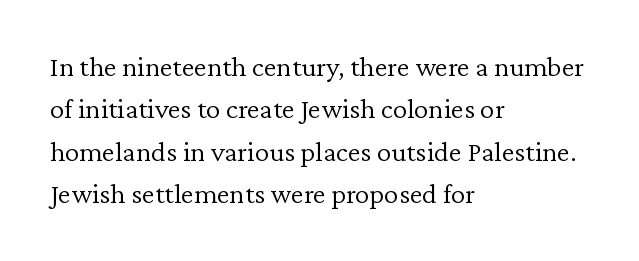
{"serif": "yes", "italic": "no", "bold": "no", "weight": "light", "width": "normal", "stroke_contrast": "low", "x_height": "medium", "monospaced": "no", "underline": "no", "align": "left", "line_spacing": "normal", "line_spacing_ratio": 1.46, "letter_spacing": "normal", "letter_spacing_em": 0.0, "glyph_px": 29}
